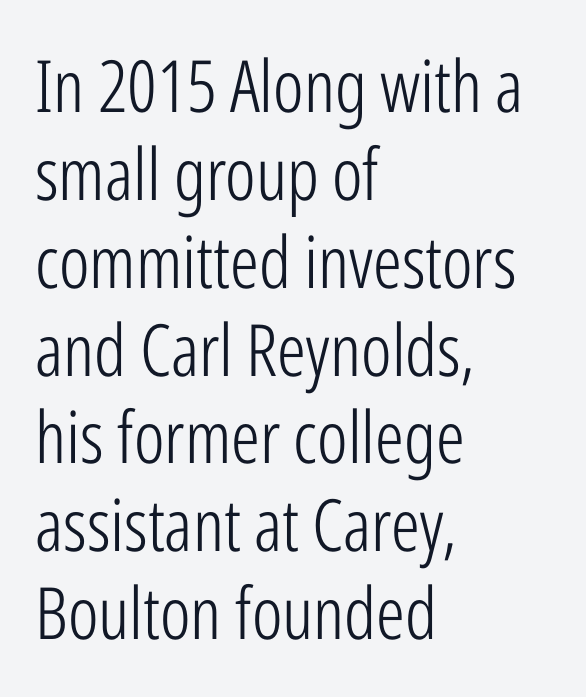
{"serif": "no", "italic": "no", "bold": "no", "weight": "light", "width": "condensed", "stroke_contrast": "low", "x_height": "medium", "monospaced": "no", "underline": "no", "align": "left", "line_spacing_ratio": 1.22, "letter_spacing": "normal", "letter_spacing_em": 0.0, "glyph_px": 72}
